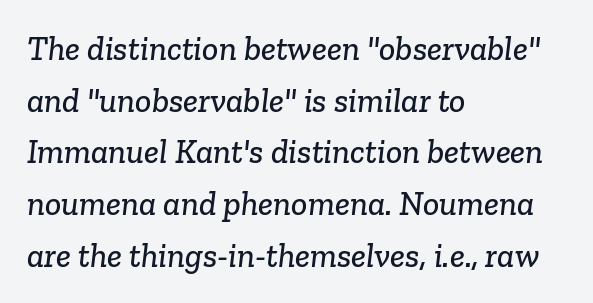
The image shows 34 px serif type; set left-aligned, normal line spacing (1.52x), normal letter spacing, not underlined; low stroke contrast and a medium x-height.
